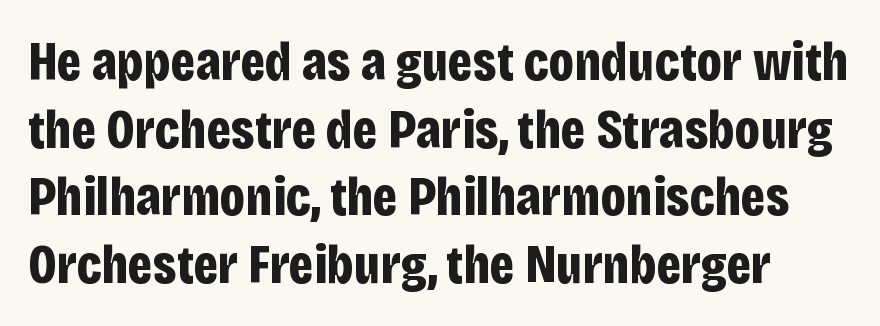
Q: Is the text bold? A: Yes.
Q: Is the text italic (slanted)? A: No, it is upright.
Q: Is the typeface a serif or a sans-serif typeface? A: Sans-serif.
Q: Is the text underlined? A: No.
Q: Is the spacing between letters normal or unusually wide? A: Normal.
Q: Width (condensed, normal, or wide)? A: Condensed.
Q: Stroke contrast? A: Low.
Q: x-height? A: Large.
Q: Monospaced? A: No.
